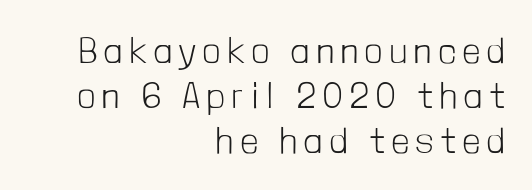
{"serif": "no", "italic": "no", "bold": "no", "weight": "light", "width": "condensed", "stroke_contrast": "low", "x_height": "medium", "monospaced": "no", "underline": "no", "align": "right", "line_spacing_ratio": 1.21, "letter_spacing": "wide", "letter_spacing_em": 0.21, "glyph_px": 37}
